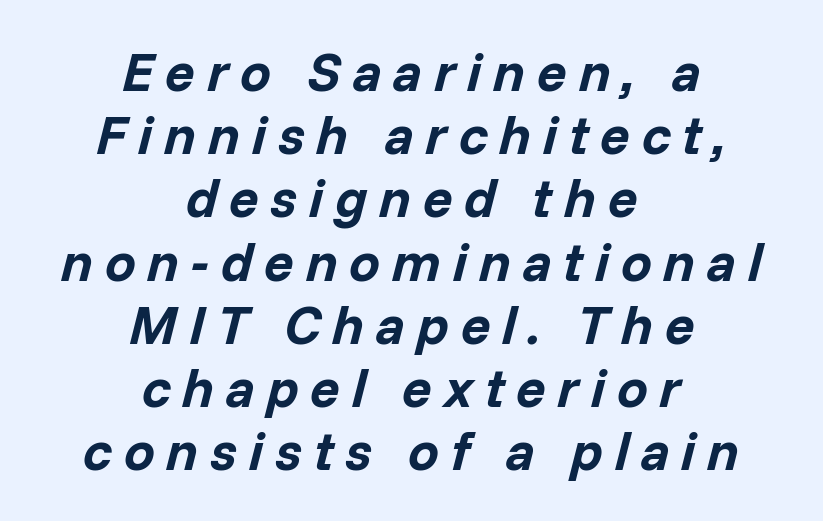
{"italic": "yes", "lean": "right", "slant_degrees": 14, "bold": "yes", "weight": "bold", "width": "normal", "stroke_contrast": "low", "x_height": "medium", "monospaced": "no", "underline": "no", "align": "center", "line_spacing": "tight", "line_spacing_ratio": 1.15, "letter_spacing": "wide", "letter_spacing_em": 0.21, "glyph_px": 55}
